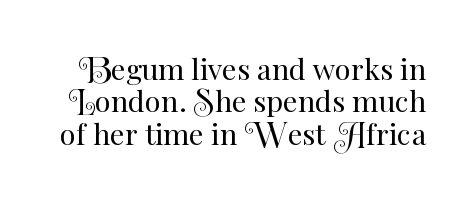
Students, note that the glyphs here touch the page at normal intervals. Looks like regular typesetting: each glyph gets only the width it needs. Is this a heavy cut? Hardly; it is regular or lighter. Ordinary non-slanted type is in use. If you measured baseline to baseline, you'd find a short distance.
